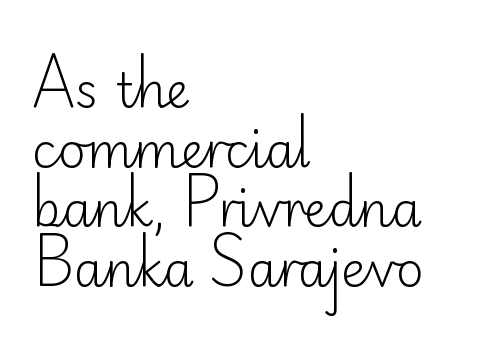
{"serif": "no", "italic": "no", "bold": "no", "weight": "light", "width": "normal", "stroke_contrast": "low", "x_height": "small", "monospaced": "no", "underline": "no", "align": "left", "line_spacing_ratio": 1.24, "letter_spacing": "normal", "letter_spacing_em": 0.0, "glyph_px": 48}
